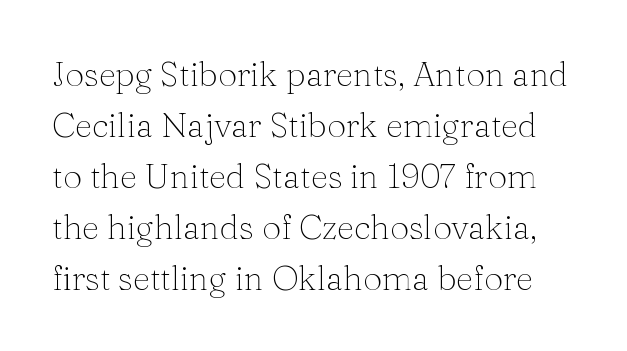
This sample keeps an unexceptional amount of space between lines. Quick note: not italic, upright. Rule under the text: the space is simply empty. Observe the serifs anchoring each vertical stroke in this sample.
